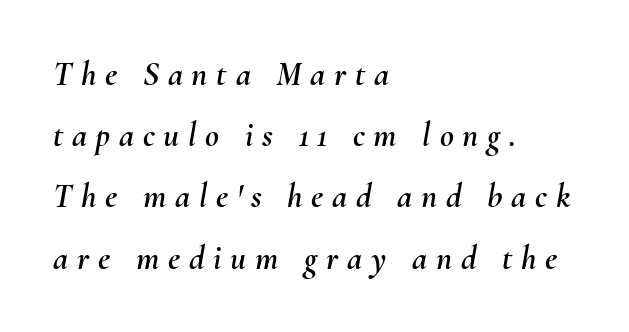
{"italic": "yes", "lean": "right", "slant_degrees": 10, "width": "normal", "stroke_contrast": "medium", "x_height": "small", "monospaced": "no", "underline": "no", "align": "left", "line_spacing_ratio": 1.8, "letter_spacing": "wide", "letter_spacing_em": 0.26, "glyph_px": 34}
